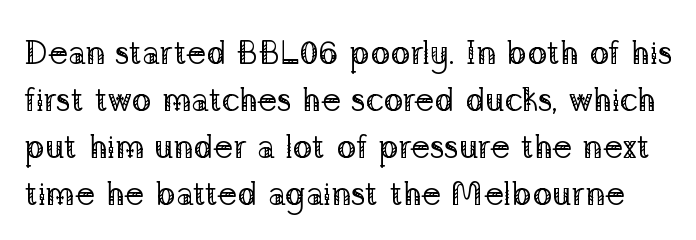
The image shows 33 px regular-weight serif type, upright; set normal line spacing (1.42x), normal letter spacing, not underlined; low stroke contrast and a medium x-height.
